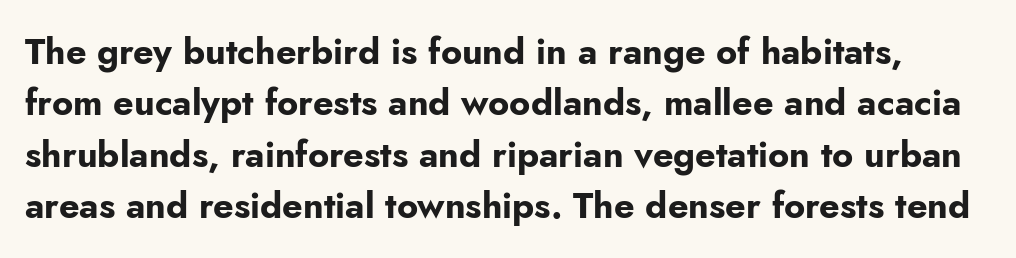
Evenly set lines give the paragraph a standard silhouette. Do the characters align in a grid? No, the font is proportional. Set as a true bold cut, around the 700 mark. This is the regular roman posture of the typeface.
